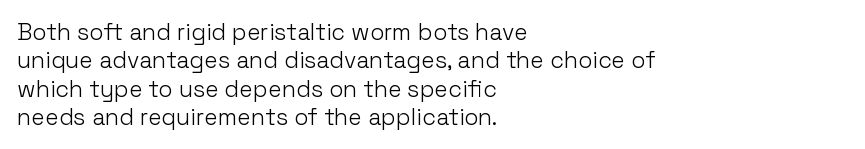
Q: Is the text bold? A: No.
Q: Is the text italic (slanted)? A: No, it is upright.
Q: Is the text underlined? A: No.
Q: How is the paragraph aligned? A: Left-aligned.
Q: Is the spacing between letters normal or unusually wide? A: Normal.
